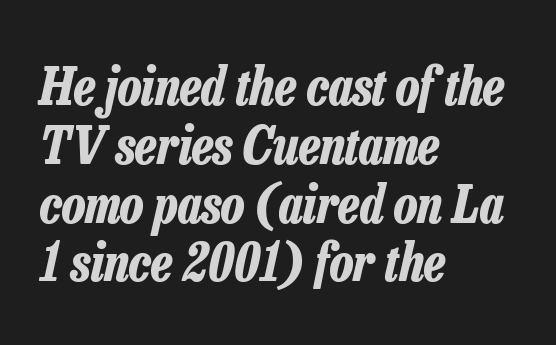
Q: Is the text bold? A: Yes.
Q: Is the text italic (slanted)? A: Yes, it leans right by about 13 degrees.
Q: Is the text underlined? A: No.
Q: How is the paragraph aligned? A: Left-aligned.
Q: Is the spacing between letters normal or unusually wide? A: Normal.
Q: Is the spacing between lines tight, normal or loose? A: Tight.
Q: Width (condensed, normal, or wide)? A: Condensed.
Q: Stroke contrast? A: Low.
Q: x-height? A: Medium.
Q: Monospaced? A: No.
